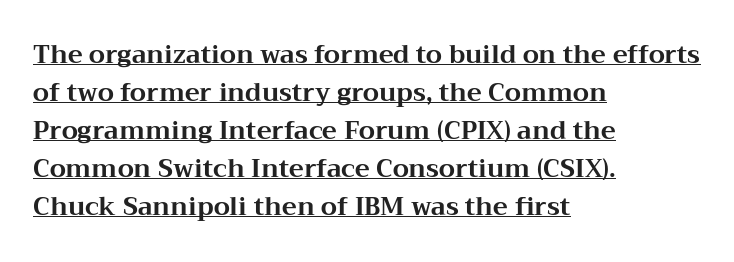
The letters are bold, with thick, heavy strokes. Leading: standard. This sample uses plain, unmodified letter spacing. Caption: multi-line text, flush left, ragged right. Rendered with straight, roman letterforms.
